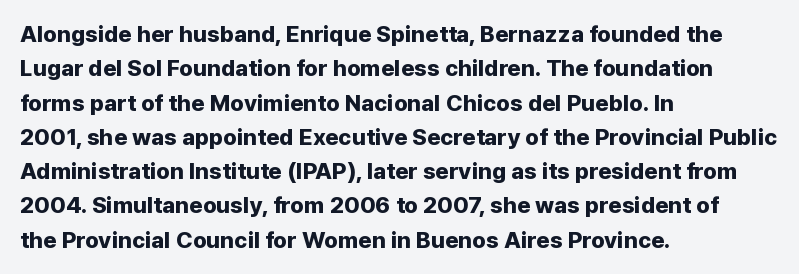
Q: Is the text bold? A: Yes.
Q: Is the text italic (slanted)? A: No, it is upright.
Q: Is the text underlined? A: No.
Q: How is the paragraph aligned? A: Left-aligned.
Q: Is the spacing between letters normal or unusually wide? A: Normal.
Q: Is the spacing between lines tight, normal or loose? A: Normal.
